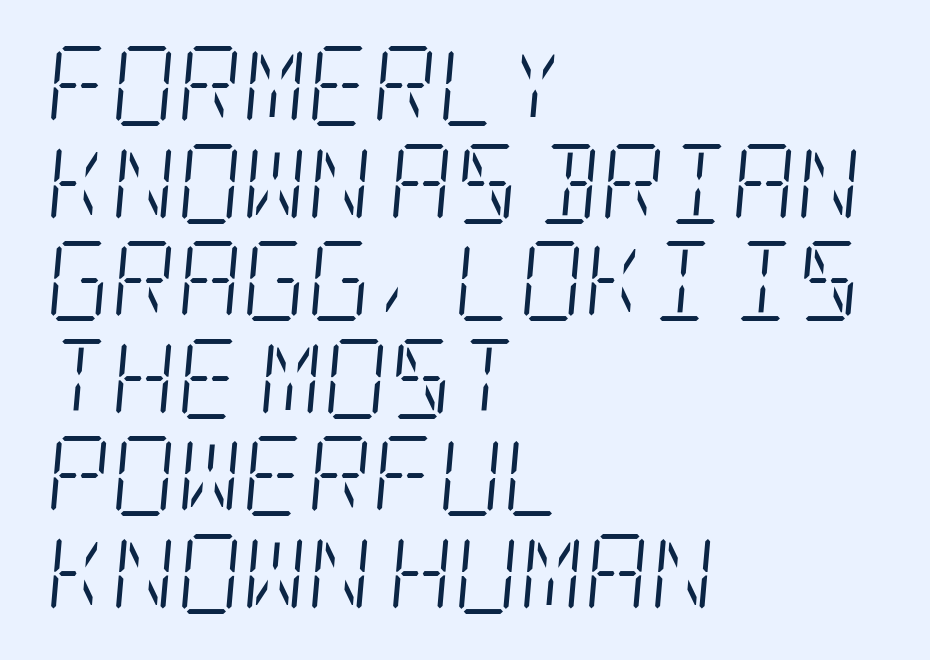
{"serif": "yes", "italic": "yes", "lean": "right", "slant_degrees": 5, "bold": "no", "weight": "light", "width": "condensed", "stroke_contrast": "low", "x_height": "large", "underline": "no", "align": "left", "line_spacing_ratio": 1.22, "letter_spacing": "normal", "letter_spacing_em": 0.0, "glyph_px": 80}
